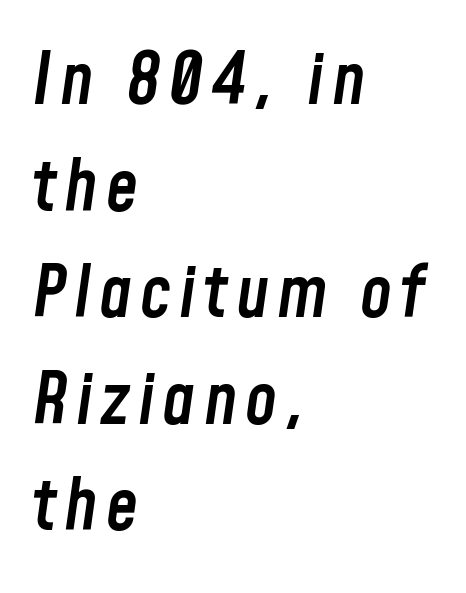
These lines are rendered in a variable-pitch font. The passage shown is not underscored anywhere. Slightly chunky letters — semibold, I'd say, not full bold. The passage shown leans; its letterforms are oblique.
